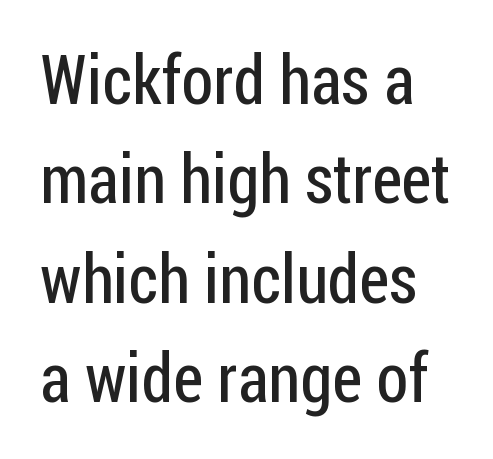
{"serif": "no", "italic": "no", "bold": "no", "weight": "regular", "width": "condensed", "stroke_contrast": "low", "x_height": "medium", "monospaced": "no", "underline": "no", "line_spacing": "normal", "line_spacing_ratio": 1.46, "letter_spacing": "normal", "letter_spacing_em": 0.0, "glyph_px": 68}
